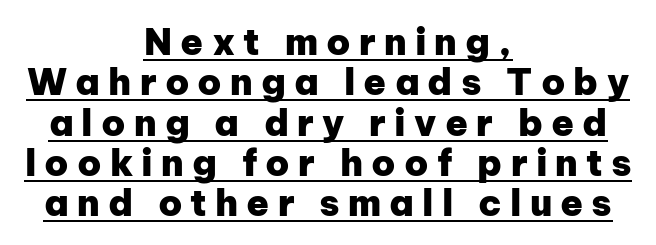
Q: Is the text bold? A: Yes.
Q: Is the text italic (slanted)? A: No, it is upright.
Q: Is the typeface a serif or a sans-serif typeface? A: Sans-serif.
Q: Is the text underlined? A: Yes.
Q: How is the paragraph aligned? A: Centered.
Q: Is the spacing between letters normal or unusually wide? A: Unusually wide.
Q: Is the spacing between lines tight, normal or loose? A: Tight.
Q: Width (condensed, normal, or wide)? A: Normal.
Q: Stroke contrast? A: Low.
Q: x-height? A: Medium.
Q: Monospaced? A: No.
